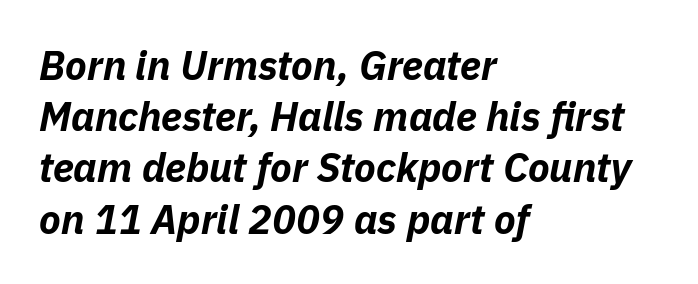
Q: Is the text bold? A: Yes.
Q: Is the text italic (slanted)? A: Yes, it leans right by about 11 degrees.
Q: Is the text underlined? A: No.
Q: How is the paragraph aligned? A: Left-aligned.
Q: Is the spacing between letters normal or unusually wide? A: Normal.
Q: Is the spacing between lines tight, normal or loose? A: Normal.
Q: Width (condensed, normal, or wide)? A: Normal.
Q: Stroke contrast? A: Low.
Q: x-height? A: Medium.
Q: Monospaced? A: No.
